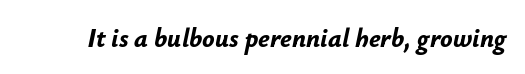
{"italic": "yes", "lean": "right", "slant_degrees": 12, "bold": "yes", "underline": "no", "letter_spacing": "normal", "letter_spacing_em": 0.0, "glyph_px": 26}
